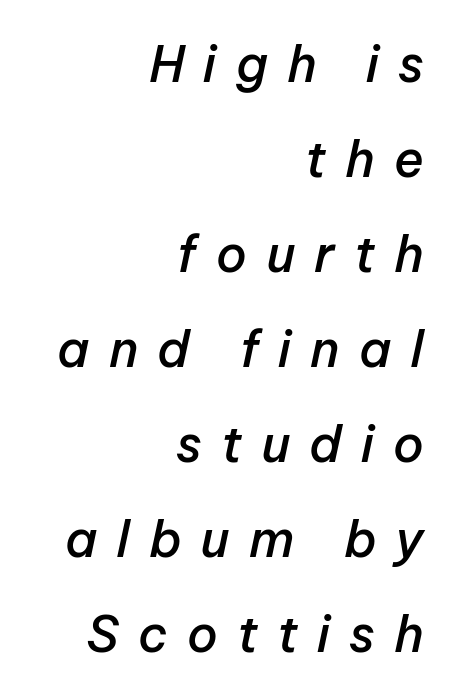
One-word summary of the alignment: right. This rendering features lettering with no underline. Compared with an ordinary text face, these strokes are moderately heavier — a semibold. Students, observe: this is what heavily led, spacious text looks like. Slanted lettering throughout.
